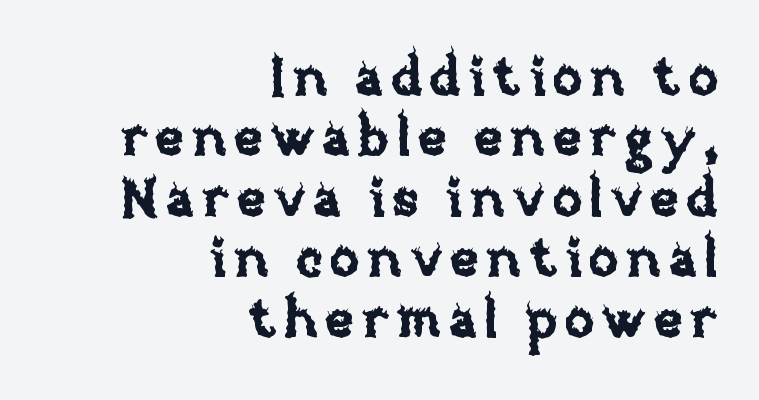
The image shows 54 px text type, upright; set right-aligned, tight line spacing (1.12x), not underlined; low stroke contrast and a large x-height.
